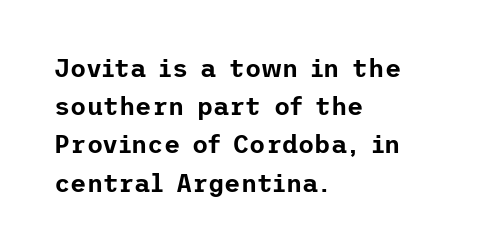
Descenders hang freely into open space. Teacher's note: observe the even left margin — that is flush-left alignment. The vertical gap from one line to the next is medium. If you drew a line through each stem, it would be perfectly vertical. The letters sit at their default tracking, neither squeezed nor spread.
